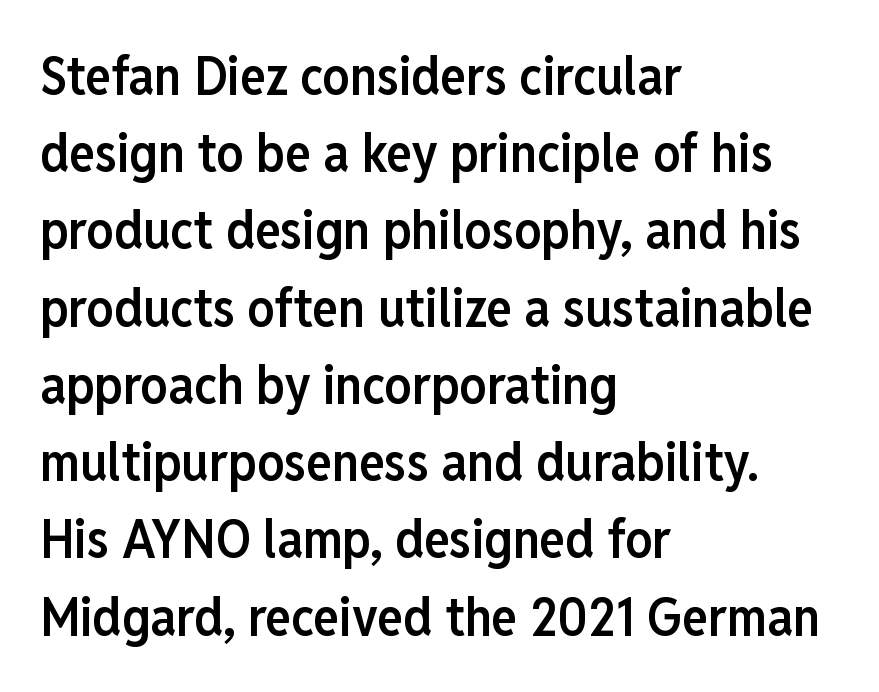
Q: Is the text bold? A: Semi-bold.
Q: Is the text italic (slanted)? A: No, it is upright.
Q: Is the typeface a serif or a sans-serif typeface? A: Sans-serif.
Q: Is the text underlined? A: No.
Q: How is the paragraph aligned? A: Left-aligned.
Q: Is the spacing between letters normal or unusually wide? A: Normal.
Q: Is the spacing between lines tight, normal or loose? A: Normal.
Q: Width (condensed, normal, or wide)? A: Condensed.
Q: Stroke contrast? A: Low.
Q: x-height? A: Medium.
Q: Monospaced? A: No.
